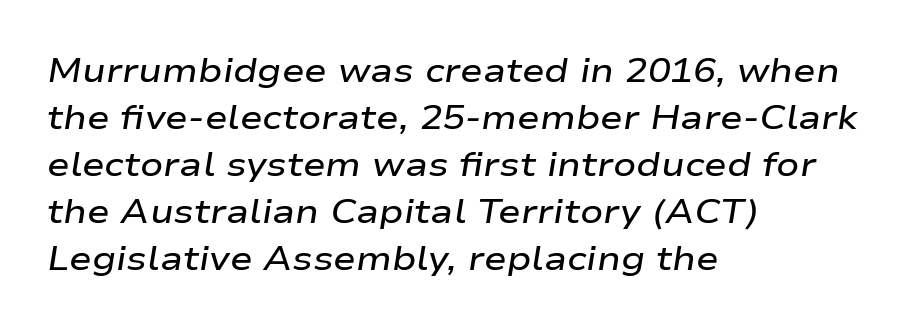
Q: Is the text bold? A: Semi-bold.
Q: Is the text italic (slanted)? A: Yes, it leans right by about 9 degrees.
Q: Is the text underlined? A: No.
Q: How is the paragraph aligned? A: Left-aligned.
Q: Is the spacing between letters normal or unusually wide? A: Normal.
Q: Is the spacing between lines tight, normal or loose? A: Normal.
Q: Width (condensed, normal, or wide)? A: Wide.
Q: Stroke contrast? A: Low.
Q: x-height? A: Medium.
Q: Monospaced? A: No.
